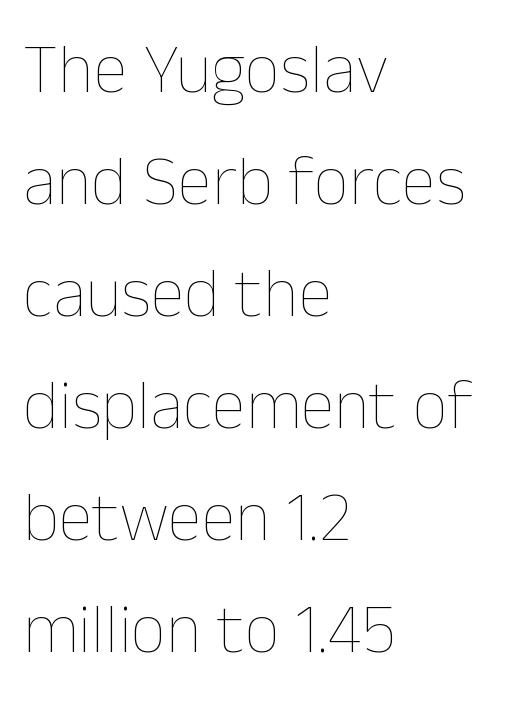
{"italic": "no", "bold": "no", "weight": "thin", "width": "normal", "stroke_contrast": "low", "x_height": "medium", "monospaced": "no", "underline": "no", "align": "left", "line_spacing": "normal", "line_spacing_ratio": 1.6, "letter_spacing": "normal", "letter_spacing_em": 0.0, "glyph_px": 70}
